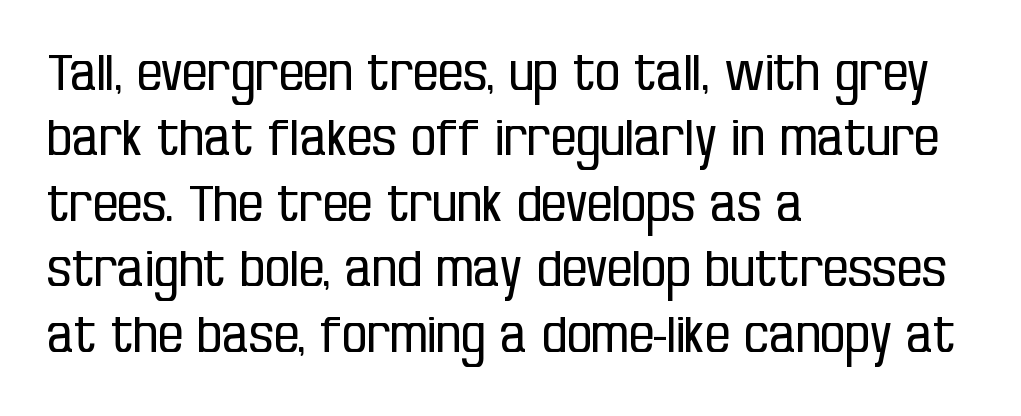
The image shows 50 px regular-weight, condensed sans-serif type, upright; set left-aligned, normal line spacing (1.31x), normal letter spacing, not underlined; low stroke contrast and a large x-height.
